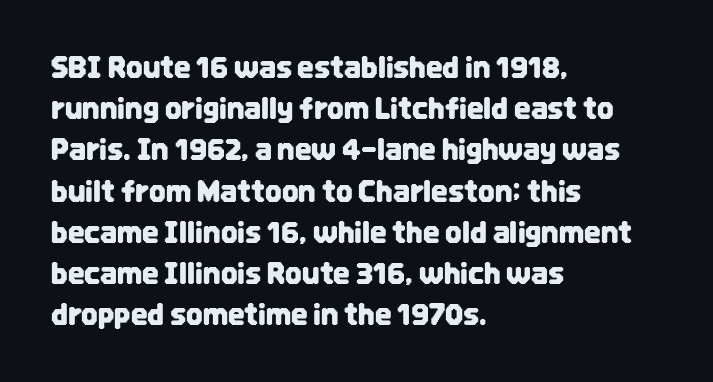
The image shows 29 px condensed sans-serif type, upright; set left-aligned, normal line spacing (1.42x), normal letter spacing, not underlined; low stroke contrast and a large x-height.
